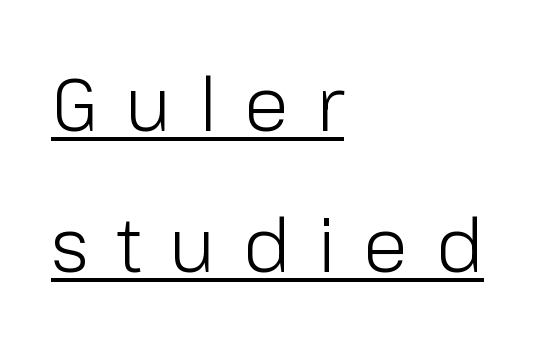
Every character sits straight up, as roman type does. Caption: lettering with a line underneath. The rendering anchors every line to the left-hand side. Each letter keeps its own natural width here, so spacing adapts to shape. Does extra space separate the letters? Yes, quite a lot of it.
